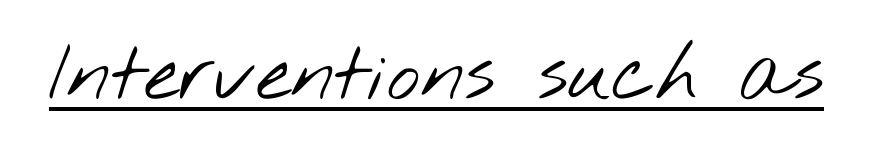
Q: Is the text bold? A: No.
Q: Is the typeface a serif or a sans-serif typeface? A: Sans-serif.
Q: Is the text underlined? A: Yes.
Q: Is the spacing between letters normal or unusually wide? A: Normal.
Q: Width (condensed, normal, or wide)? A: Wide.
Q: Stroke contrast? A: Low.
Q: x-height? A: Small.
Q: Monospaced? A: No.
